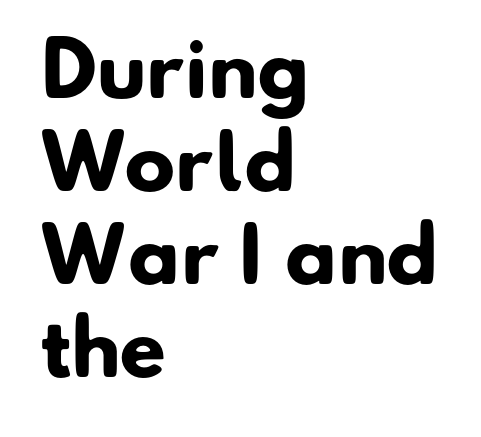
The image shows 75 px heavy sans-serif type; set left-aligned, line spacing 1.24x, normal letter spacing, not underlined; low stroke contrast and a small x-height.
